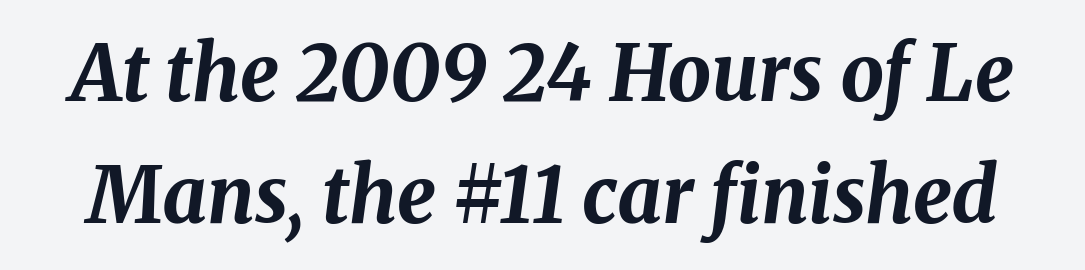
{"italic": "yes", "lean": "right", "slant_degrees": 8, "bold": "yes", "weight": "bold", "width": "normal", "stroke_contrast": "medium", "x_height": "medium", "monospaced": "no", "underline": "no", "line_spacing": "normal", "line_spacing_ratio": 1.58, "letter_spacing": "normal", "letter_spacing_em": 0.0, "glyph_px": 77}
